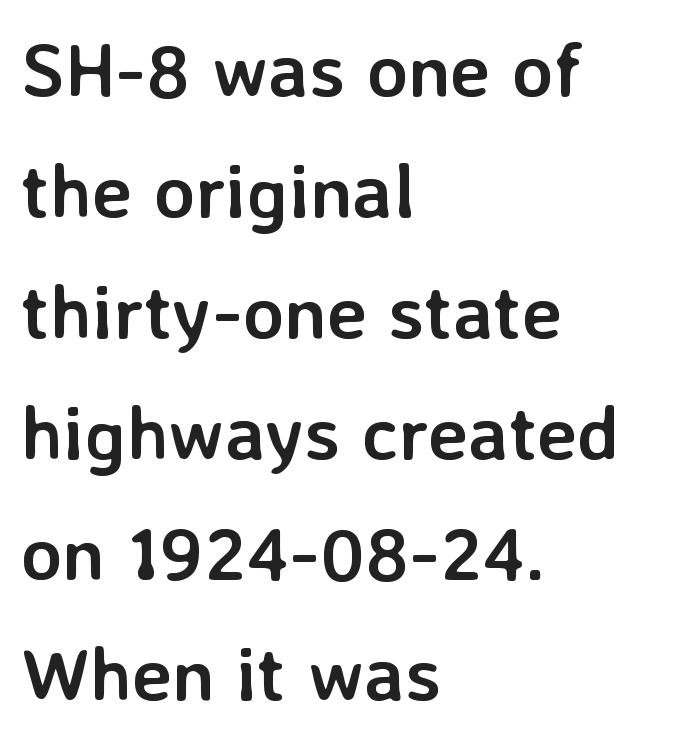
The image shows 76 px semibold sans-serif type, upright; set left-aligned, normal line spacing (1.59x), normal letter spacing, not underlined; low stroke contrast and a medium x-height.
